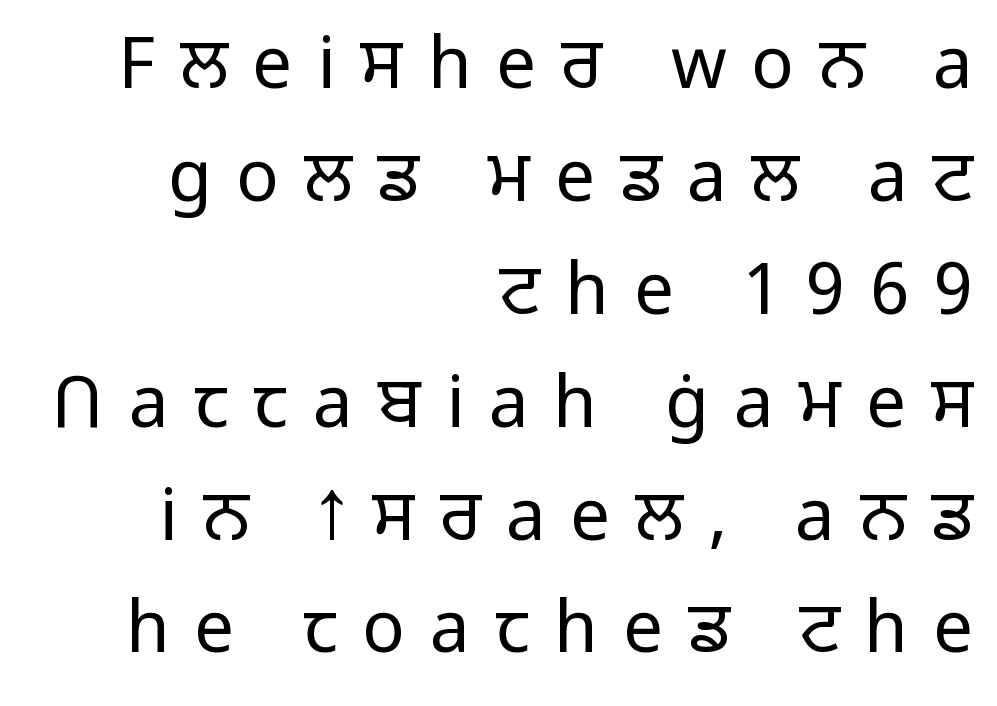
Q: Is the text bold? A: No.
Q: Is the text italic (slanted)? A: No, it is upright.
Q: Is the typeface a serif or a sans-serif typeface? A: Sans-serif.
Q: Is the text underlined? A: No.
Q: How is the paragraph aligned? A: Right-aligned.
Q: Is the spacing between letters normal or unusually wide? A: Unusually wide.
Q: Is the spacing between lines tight, normal or loose? A: Normal.
Q: Width (condensed, normal, or wide)? A: Normal.
Q: Stroke contrast? A: Low.
Q: x-height? A: Medium.
Q: Monospaced? A: No.
